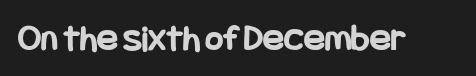
Q: Is the text bold? A: Yes.
Q: Is the text italic (slanted)? A: No, it is upright.
Q: Is the typeface a serif or a sans-serif typeface? A: Sans-serif.
Q: Is the text underlined? A: No.
Q: Is the spacing between letters normal or unusually wide? A: Normal.
Q: Width (condensed, normal, or wide)? A: Condensed.
Q: Stroke contrast? A: Low.
Q: x-height? A: Large.
